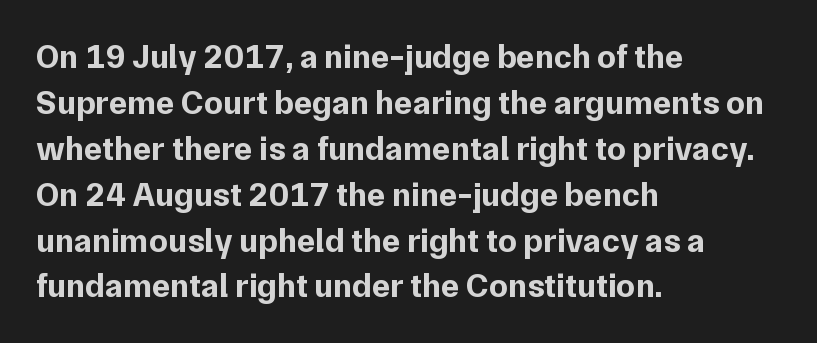
The image shows 34 px bold sans-serif type, upright; set left-aligned, normal line spacing (1.35x), normal letter spacing, not underlined; low stroke contrast and a medium x-height.
